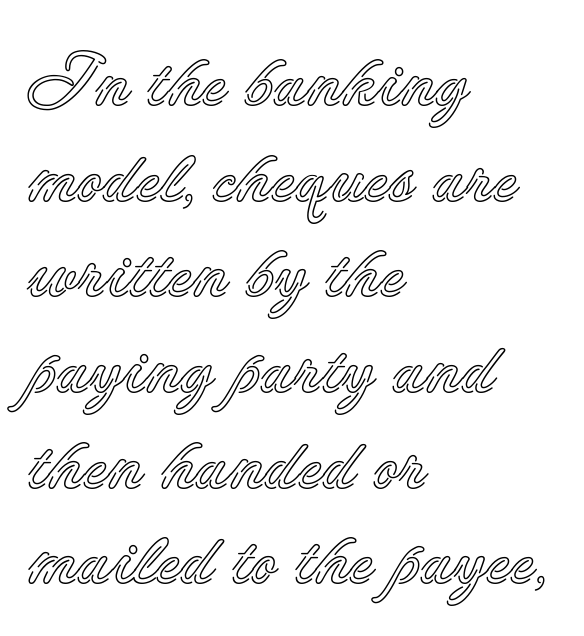
Q: Is the text italic (slanted)? A: Yes.
Q: Is the text underlined? A: No.
Q: How is the paragraph aligned? A: Left-aligned.
Q: Is the spacing between letters normal or unusually wide? A: Normal.
Q: Is the spacing between lines tight, normal or loose? A: Normal.
Q: Width (condensed, normal, or wide)? A: Normal.
Q: x-height? A: Small.
Q: Monospaced? A: No.
